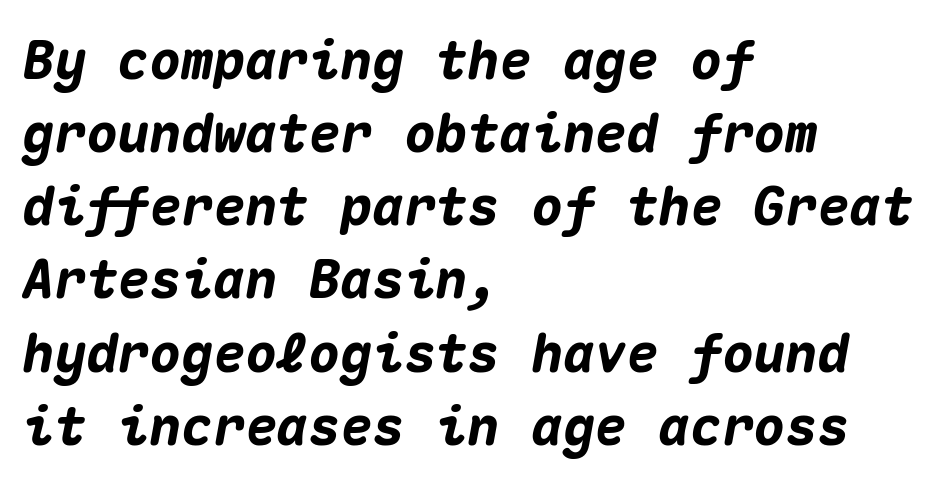
Spacing between characters is what you'd get straight out of the box. The lines are quadded left. This rendering features lettering with no underline. Compared with ordinary roman type, these characters are visibly tilted. You'd pick this weight for a headline — it's a proper bold.
